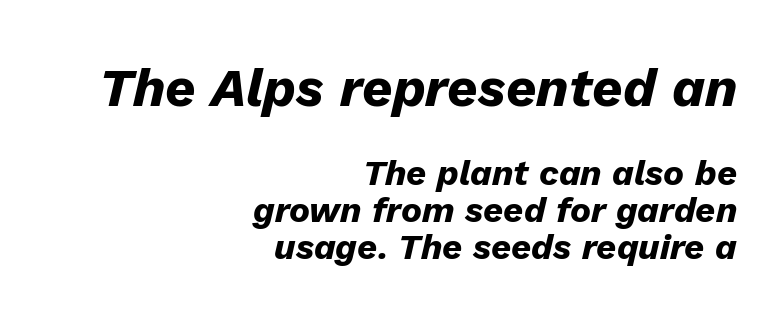
Here the first block reads like a headline and the second like body copy. A typesetter would call this zero additional tracking. The rendering uses natural spacing where letterforms have individual widths. Casual observation: everything's shoved over to the right. Italic: yes, the glyphs are oblique.
